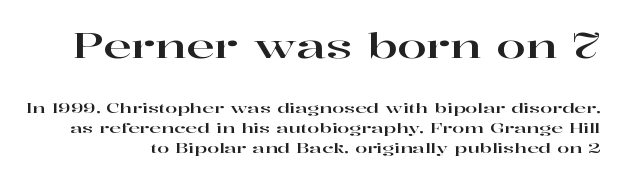
Q: Is the text italic (slanted)? A: No, it is upright.
Q: Is the typeface a serif or a sans-serif typeface? A: Serif.
Q: Is the text underlined? A: No.
Q: Is the spacing between letters normal or unusually wide? A: Normal.
Q: Is the spacing between lines tight, normal or loose? A: Normal.
Q: Which block of text is set in a larger size, the first (top) or the second (bottom)? A: The first (top) one.
Q: Width (condensed, normal, or wide)? A: Wide.
Q: Stroke contrast? A: High.
Q: x-height? A: Medium.
Q: Monospaced? A: No.
